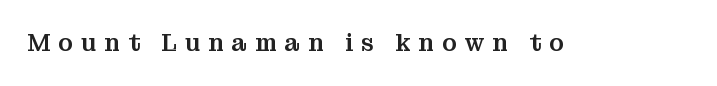
Any mark beneath the type? The region is blank. The letters stand straight up with perfectly vertical stems. Someone cranked the tracking dial way up on this one.
